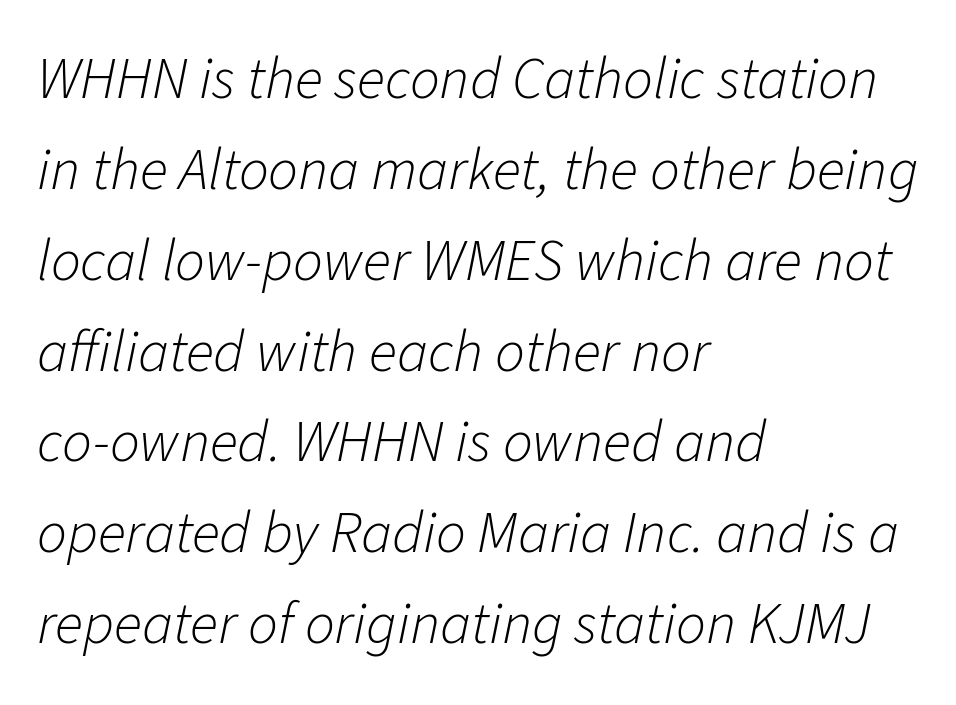
Q: Is the text bold? A: No.
Q: Is the text italic (slanted)? A: Yes, it leans right by about 11 degrees.
Q: Is the text underlined? A: No.
Q: How is the paragraph aligned? A: Left-aligned.
Q: Is the spacing between letters normal or unusually wide? A: Normal.
Q: Is the spacing between lines tight, normal or loose? A: Normal.
Q: Width (condensed, normal, or wide)? A: Normal.
Q: Stroke contrast? A: Low.
Q: x-height? A: Medium.
Q: Monospaced? A: No.
